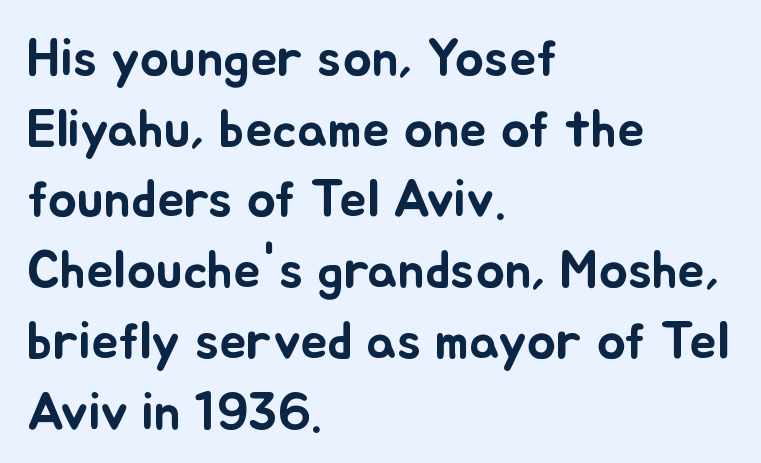
{"italic": "no", "width": "normal", "stroke_contrast": "low", "x_height": "small", "monospaced": "no", "underline": "no", "align": "left", "line_spacing": "normal", "line_spacing_ratio": 1.31, "letter_spacing": "normal", "letter_spacing_em": 0.0, "glyph_px": 54}
